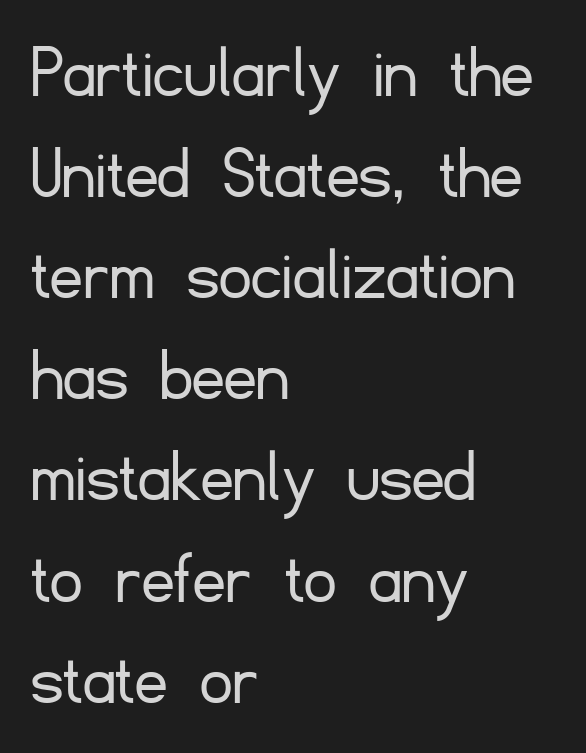
{"serif": "no", "italic": "no", "bold": "no", "weight": "light", "width": "normal", "stroke_contrast": "low", "x_height": "small", "monospaced": "no", "underline": "no", "align": "left", "line_spacing": "normal", "line_spacing_ratio": 1.28, "letter_spacing": "normal", "letter_spacing_em": 0.0, "glyph_px": 79}
